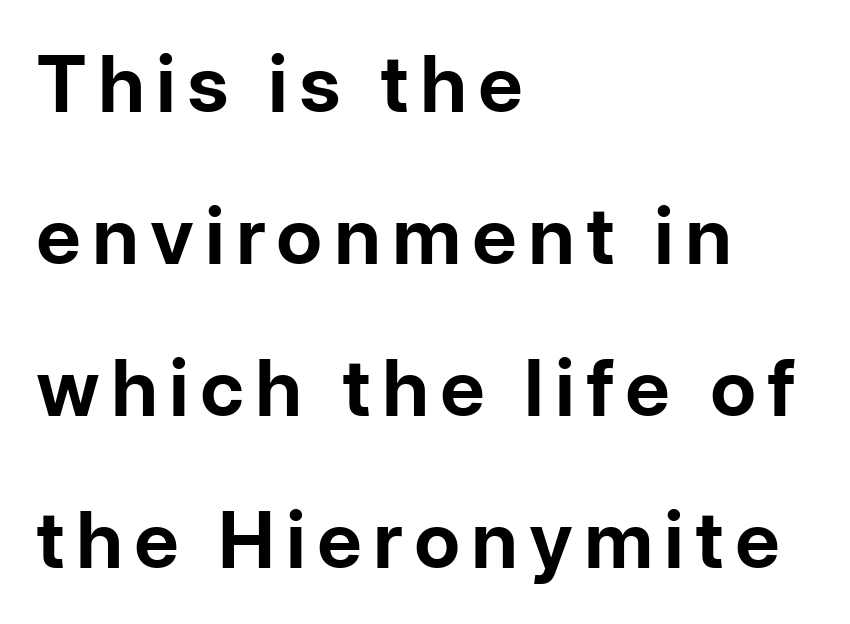
The image shows 78 px bold sans-serif type, upright; set left-aligned, loose line spacing (1.95x), not underlined; low stroke contrast and a medium x-height.
